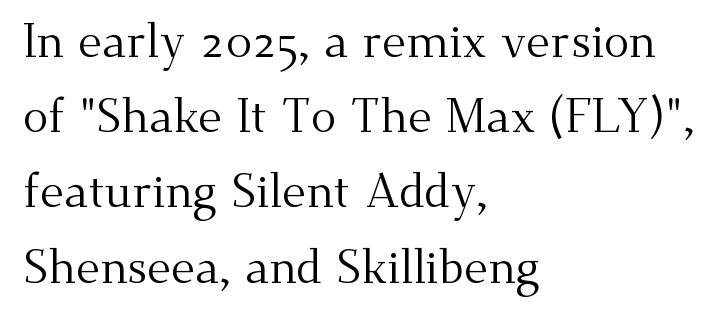
Q: Is the text bold? A: No.
Q: Is the text italic (slanted)? A: No, it is upright.
Q: Is the typeface a serif or a sans-serif typeface? A: Serif.
Q: Is the text underlined? A: No.
Q: How is the paragraph aligned? A: Left-aligned.
Q: Is the spacing between letters normal or unusually wide? A: Normal.
Q: Is the spacing between lines tight, normal or loose? A: Normal.
Q: Width (condensed, normal, or wide)? A: Normal.
Q: Stroke contrast? A: Medium.
Q: x-height? A: Small.
Q: Monospaced? A: No.
